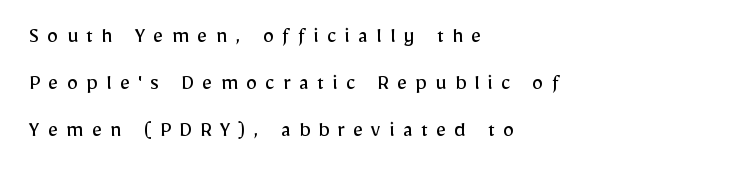
These lines were composed using upright roman letters. Stroke mass is kept to a normal reading level or below. Glance below the letters and you will spot only blank space. A typesetter would call this leading open, well beyond the default. The paragraph shown leans on its left margin.
